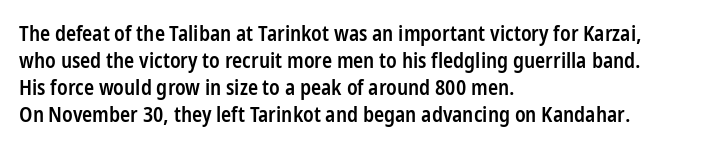
Posture: upright roman. Glance below the letters and you will spot only blank space. Its strokes are somewhat broadened, the hallmark of semibold type. Typeset ragged right — the left edge is the straight one.
